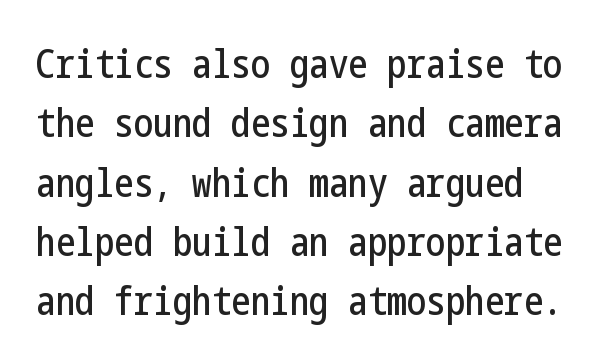
Q: Is the text italic (slanted)? A: No, it is upright.
Q: Is the typeface a serif or a sans-serif typeface? A: Sans-serif.
Q: Is the text underlined? A: No.
Q: Is the spacing between letters normal or unusually wide? A: Normal.
Q: Is the spacing between lines tight, normal or loose? A: Normal.
Q: Width (condensed, normal, or wide)? A: Condensed.
Q: Stroke contrast? A: Low.
Q: x-height? A: Medium.
